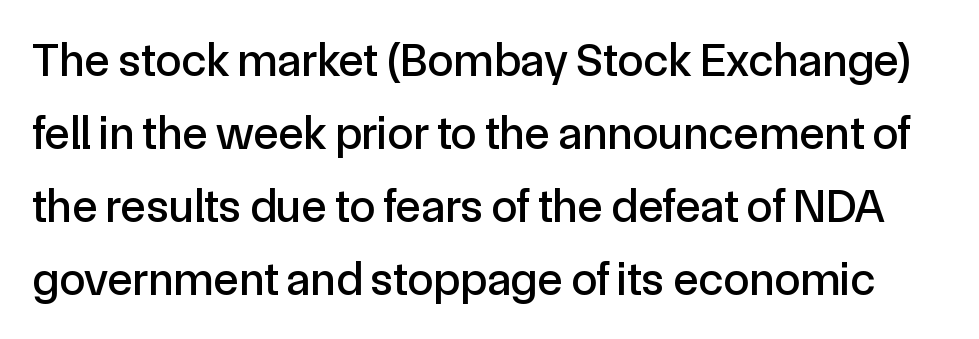
{"serif": "no", "italic": "no", "width": "normal", "x_height": "medium", "monospaced": "no", "underline": "no", "line_spacing": "normal", "line_spacing_ratio": 1.55, "letter_spacing": "normal", "letter_spacing_em": 0.0, "glyph_px": 47}
